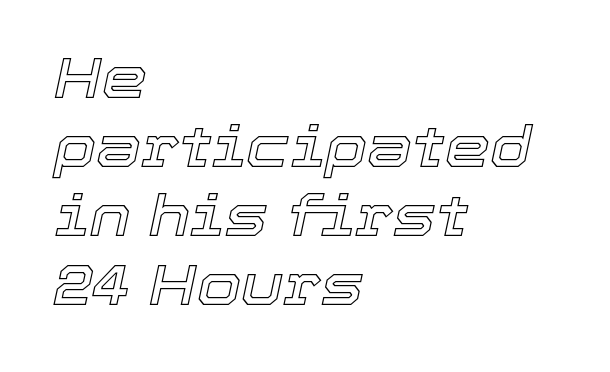
{"italic": "yes", "lean": "right", "slant_degrees": 12, "width": "normal", "x_height": "medium", "monospaced": "no", "underline": "no", "align": "left", "line_spacing_ratio": 1.21, "letter_spacing": "normal", "letter_spacing_em": 0.0, "glyph_px": 57}
